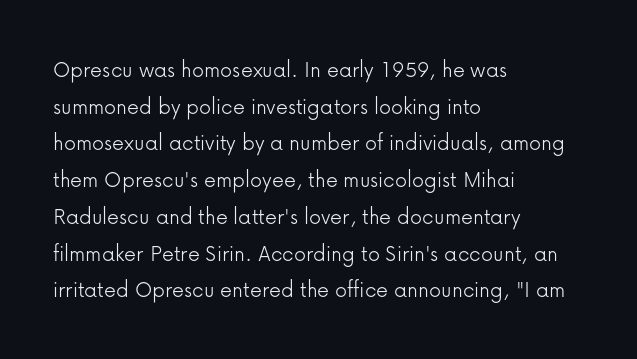
{"italic": "no", "bold": "no", "underline": "no", "align": "left", "line_spacing": "normal", "line_spacing_ratio": 1.53, "letter_spacing": "normal", "letter_spacing_em": 0.0, "glyph_px": 24}
